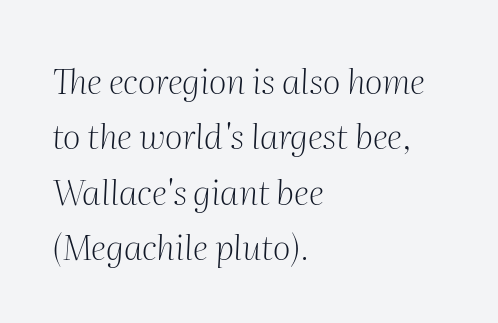
The specimen omits any rule beneath the text block's lines. A light-to-regular cut is what we see here. Look at the bottom of the vertical strokes: they flare into serifs here. These lines are set flush left with a ragged right edge. Compared with typical paragraphs, the rows here are spaced about the same.
